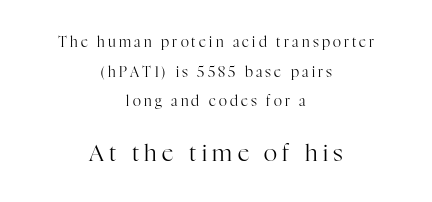
{"italic": "no", "bold": "no", "underline": "no", "align": "center", "line_spacing": "loose", "line_spacing_ratio": 2.11, "letter_spacing": "wide", "letter_spacing_em": 0.23, "larger_block": "second", "size_ratio": 1.64, "glyph_px": 23}
